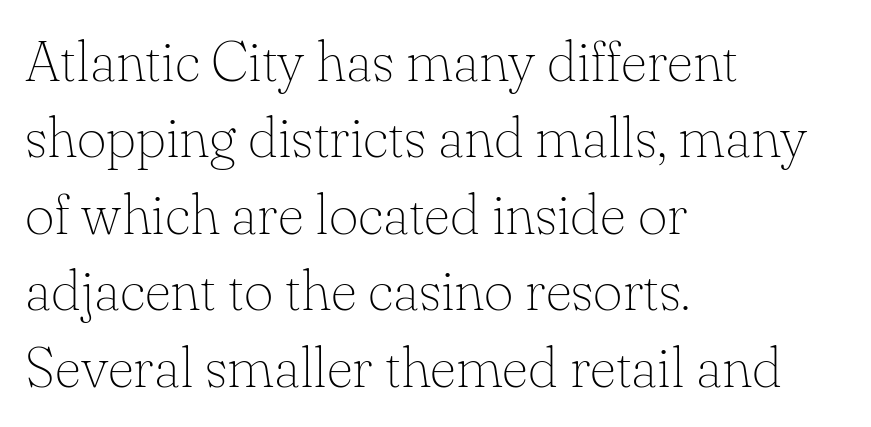
{"serif": "yes", "italic": "no", "bold": "no", "weight": "thin", "width": "normal", "stroke_contrast": "low", "x_height": "small", "monospaced": "no", "underline": "no", "align": "left", "line_spacing": "normal", "line_spacing_ratio": 1.34, "letter_spacing": "normal", "letter_spacing_em": 0.0, "glyph_px": 57}
